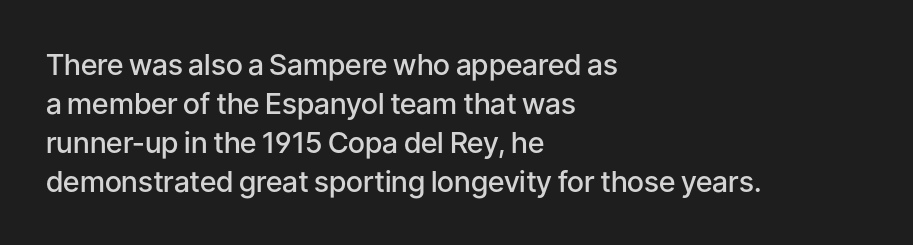
{"serif": "no", "italic": "no", "bold": "semi", "weight": "semibold", "width": "normal", "stroke_contrast": "low", "x_height": "medium", "monospaced": "no", "underline": "no", "align": "left", "line_spacing": "normal", "line_spacing_ratio": 1.34, "letter_spacing": "normal", "letter_spacing_em": 0.0, "glyph_px": 29}
